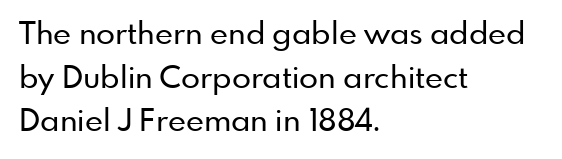
{"serif": "no", "italic": "no", "width": "normal", "stroke_contrast": "low", "x_height": "small", "monospaced": "no", "underline": "no", "align": "left", "line_spacing": "normal", "line_spacing_ratio": 1.41, "letter_spacing": "normal", "letter_spacing_em": 0.0, "glyph_px": 31}
